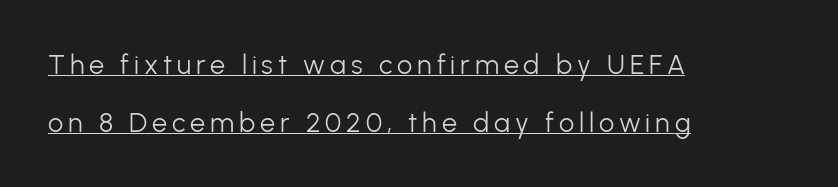
{"italic": "no", "bold": "no", "underline": "yes", "align": "left", "line_spacing": "loose", "line_spacing_ratio": 2.14, "glyph_px": 27}
